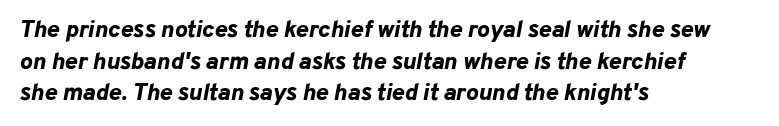
Notice how thick the strokes are: this is what a full bold looks like. Standard letterfit; no display-style spreading of the glyphs. The lines sit at an ordinary, default distance from one another. The foot of each line stays bare and open. Where is the straight margin? On the left. Tall strokes in this sample are angled rather than plumb.
